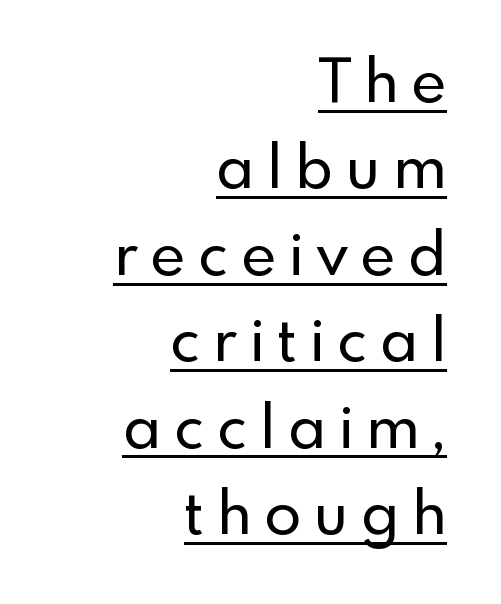
{"serif": "no", "italic": "no", "width": "normal", "x_height": "small", "monospaced": "no", "underline": "yes", "align": "right", "line_spacing": "normal", "line_spacing_ratio": 1.44, "letter_spacing": "wide", "letter_spacing_em": 0.22, "glyph_px": 60}
